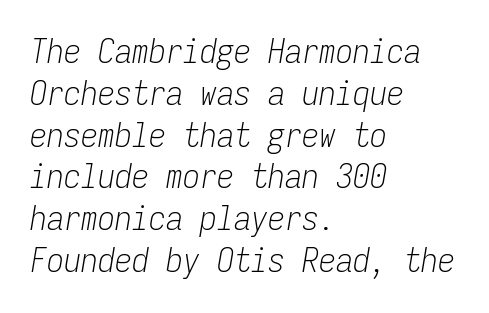
The face used here is rendered with its standard letterfit. The ragged edge is on the right, which tells us the setting is flush left. Descenders hang freely into open space. The text carries the slant typical of an italic or oblique font. A light-to-regular cut is what we see here.
